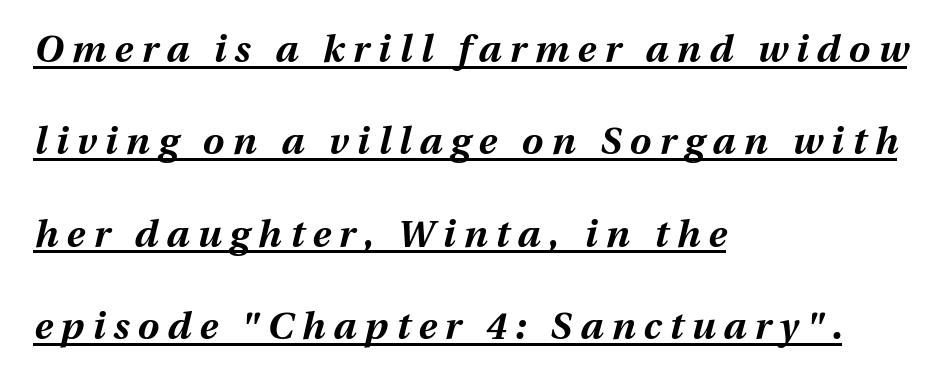
{"italic": "yes", "lean": "right", "slant_degrees": 13, "bold": "yes", "weight": "bold", "width": "normal", "stroke_contrast": "medium", "x_height": "medium", "monospaced": "no", "underline": "yes", "align": "left", "line_spacing": "loose", "line_spacing_ratio": 2.43, "letter_spacing": "wide", "letter_spacing_em": 0.22, "glyph_px": 38}
